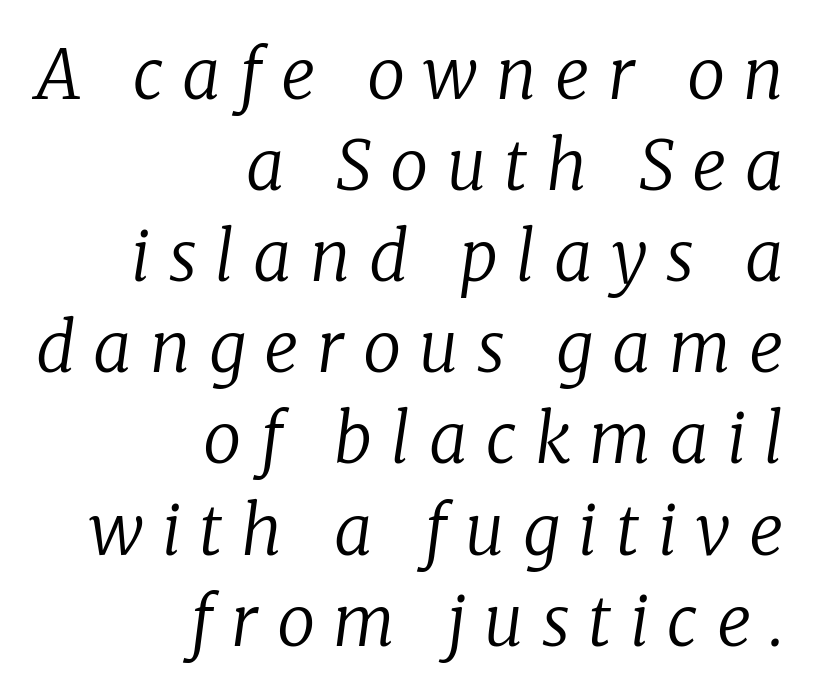
Q: Is the text bold? A: No.
Q: Is the text italic (slanted)? A: Yes, it leans right by about 8 degrees.
Q: Is the typeface a serif or a sans-serif typeface? A: Serif.
Q: Is the text underlined? A: No.
Q: How is the paragraph aligned? A: Right-aligned.
Q: Is the spacing between letters normal or unusually wide? A: Unusually wide.
Q: Is the spacing between lines tight, normal or loose? A: Normal.
Q: Width (condensed, normal, or wide)? A: Normal.
Q: Stroke contrast? A: Low.
Q: x-height? A: Medium.
Q: Monospaced? A: No.
